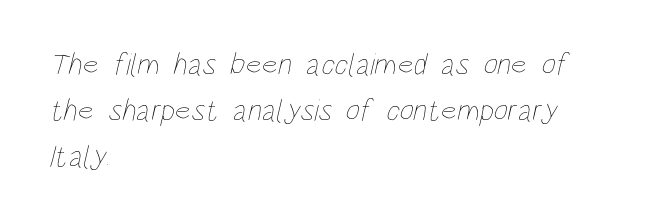
Q: Is the text bold? A: No.
Q: Is the text underlined? A: No.
Q: How is the paragraph aligned? A: Left-aligned.
Q: Is the spacing between letters normal or unusually wide? A: Normal.
Q: Is the spacing between lines tight, normal or loose? A: Normal.
Q: Width (condensed, normal, or wide)? A: Condensed.
Q: Stroke contrast? A: Low.
Q: x-height? A: Large.
Q: Monospaced? A: No.
